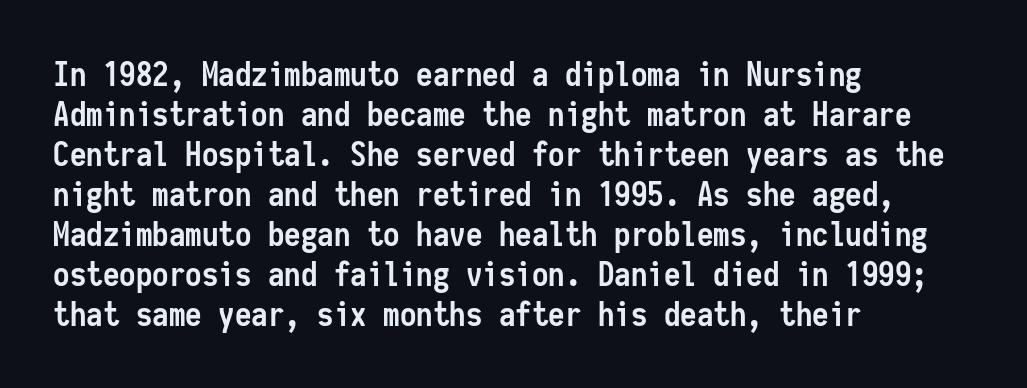
Grotesque or geometric, the face here clearly has no serifs. How are the letters spaced? Ordinarily, with no added tracking. Caption: bold face, heavy strokes. Note the uniform advance width — an 'i' takes as much space as an 'm'. Anything drawn beneath the words? Only blank space. In CSS terms this would be text-align: left.
